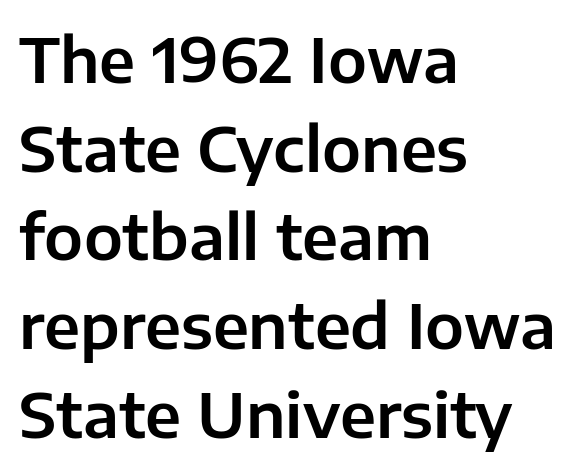
Spacing between characters is what you'd get straight out of the box. The letters stand upright; this is a roman face. The space between consecutive lines is moderate. Does the copy run flush right? No — it runs flush left. You could not count columns in this text — the font is proportionally spaced. What kind of face is this? One without serifs — a sans.
